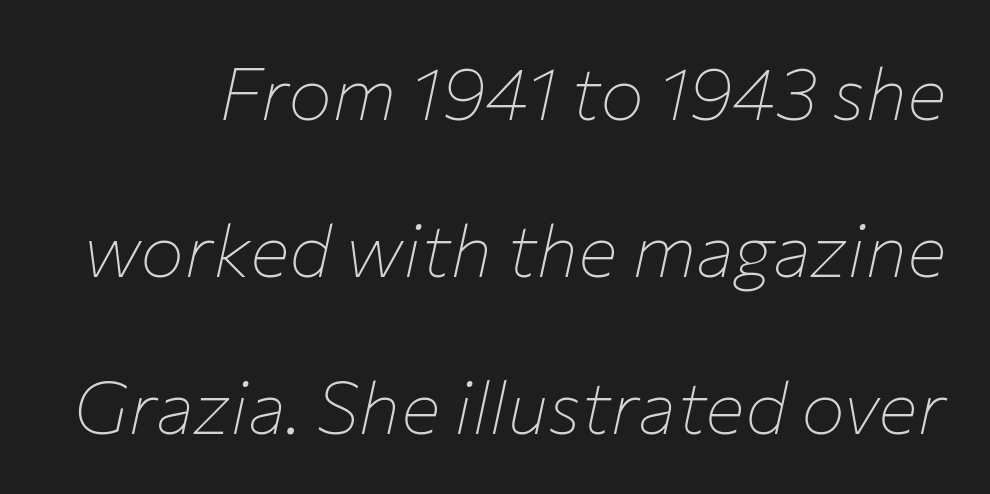
{"italic": "yes", "lean": "right", "slant_degrees": 12, "bold": "no", "weight": "thin", "width": "normal", "stroke_contrast": "low", "x_height": "medium", "monospaced": "no", "underline": "no", "line_spacing": "loose", "line_spacing_ratio": 2.12, "letter_spacing": "normal", "letter_spacing_em": 0.0, "glyph_px": 74}
